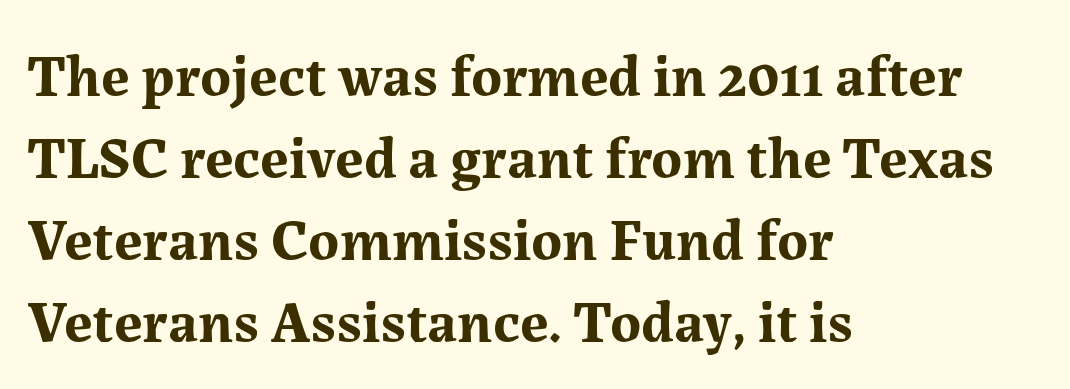
The compositor pushed each line to the left boundary. A typesetter would label this face a serif. Horizontal bands of white between lines are of average thickness. The string is rendered with underlining switched off.
